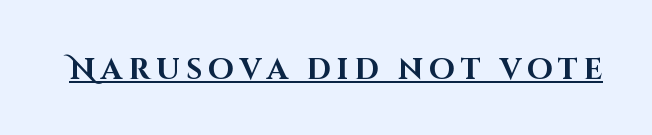
The image shows 29 px bold sans-serif type, upright; set unusually wide letter spacing (+0.21 em), underlined; high stroke contrast and a large x-height.
